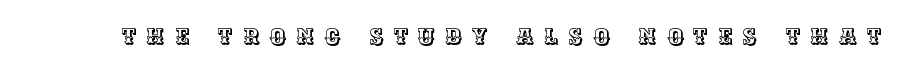
The image shows 22 px text type, upright; set unusually wide letter spacing (+0.46 em), not underlined.
